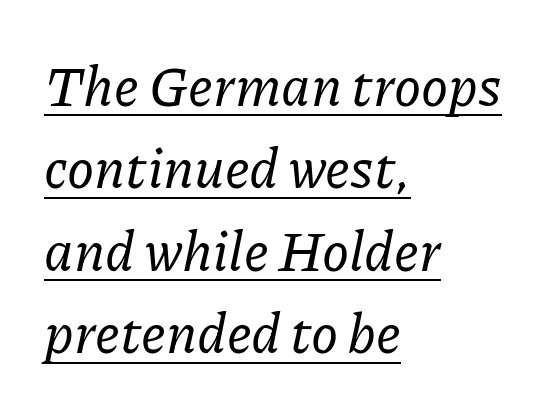
{"serif": "yes", "italic": "yes", "lean": "right", "slant_degrees": 11, "width": "normal", "stroke_contrast": "low", "x_height": "medium", "monospaced": "no", "underline": "yes", "align": "left", "line_spacing": "normal", "line_spacing_ratio": 1.5, "letter_spacing": "normal", "letter_spacing_em": 0.0, "glyph_px": 55}
